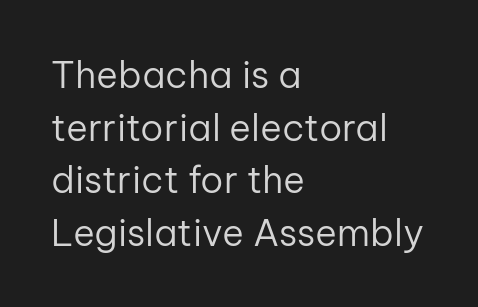
{"serif": "no", "italic": "no", "bold": "no", "weight": "regular", "width": "normal", "stroke_contrast": "low", "x_height": "medium", "monospaced": "no", "underline": "no", "align": "left", "line_spacing": "normal", "line_spacing_ratio": 1.42, "letter_spacing": "normal", "letter_spacing_em": 0.0, "glyph_px": 37}
